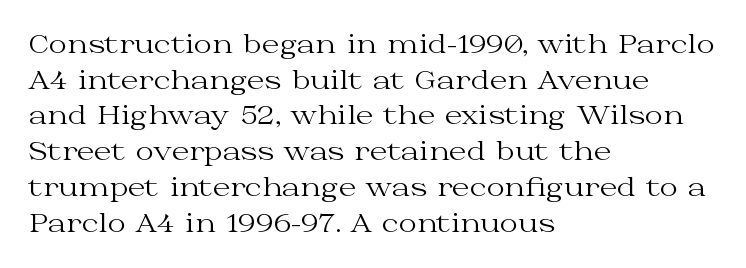
{"italic": "no", "bold": "no", "underline": "no", "align": "left", "line_spacing": "normal", "line_spacing_ratio": 1.43, "letter_spacing": "normal", "letter_spacing_em": 0.0, "glyph_px": 25}
